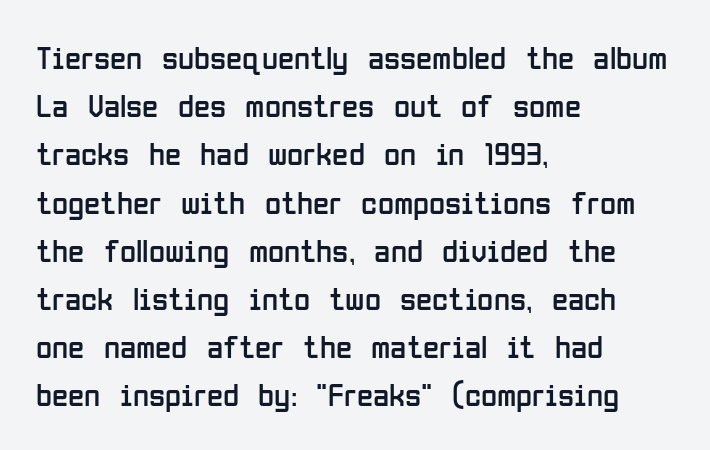
In CSS terms this would be text-align: left. The type sits square on the baseline with zero lean. Varying glyph widths throughout — classic text-font behaviour. The words here are not underlined. Regarding leading, the lines here are spaced in the standard way.
